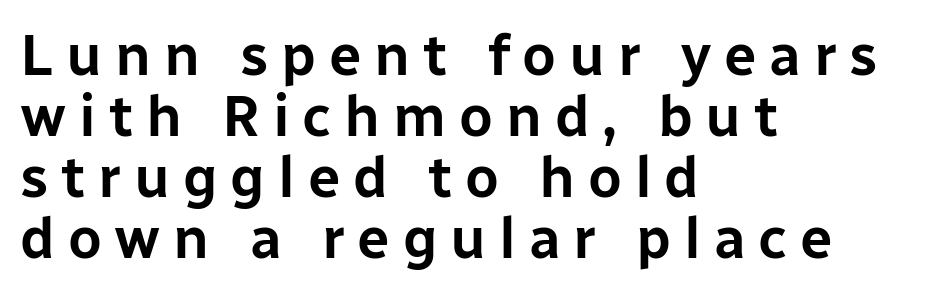
A sans-serif font was chosen for this passage. Here the designer chose a conventional face with non-uniform glyph widths. Check under the words: just untouched page. Summary of vertical rhythm: compact, with narrow interline spacing.
